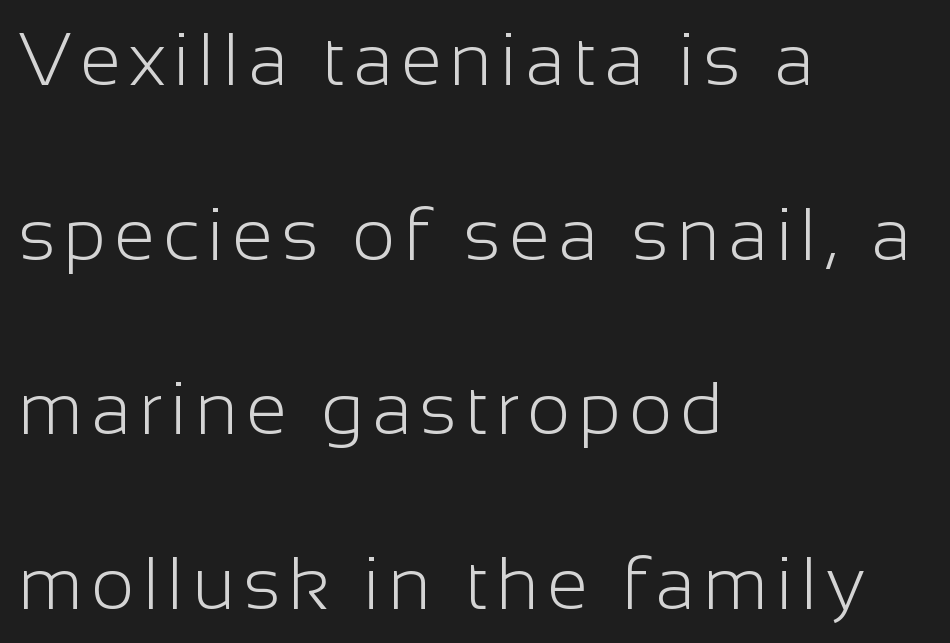
The image shows 74 px light sans-serif type, upright; set left-aligned, loose line spacing (2.36x), not underlined; low stroke contrast and a medium x-height.
